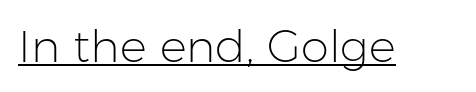
The image shows 45 px light sans-serif type, upright; set normal letter spacing, underlined; low stroke contrast and a medium x-height.
